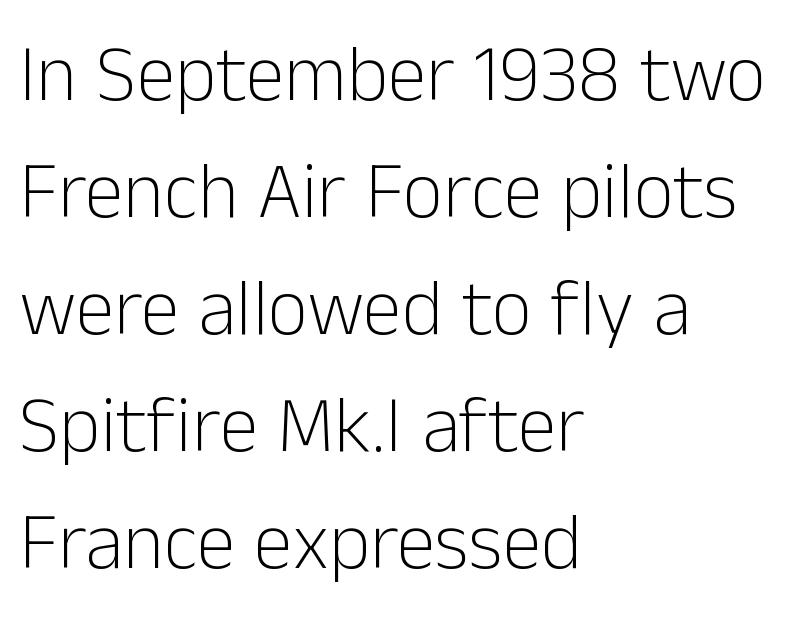
{"serif": "no", "italic": "no", "bold": "no", "weight": "light", "width": "normal", "stroke_contrast": "low", "x_height": "medium", "monospaced": "no", "underline": "no", "align": "left", "line_spacing": "normal", "line_spacing_ratio": 1.48, "letter_spacing": "normal", "letter_spacing_em": 0.0, "glyph_px": 79}
